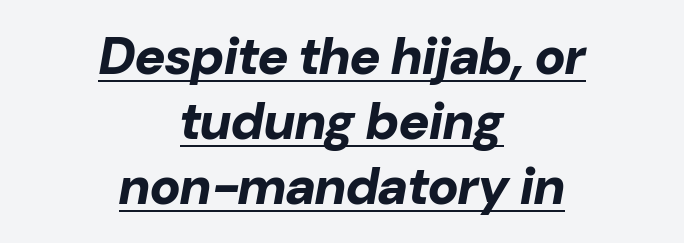
Quick note: italic. Is the letter spacing exaggerated? No — it looks like the ordinary default. The rag falls on both sides of this text block equally. The passage shown is typed in a proportional face where columns would drift. The rendering uses the underline text-decoration. Evenly set lines give the paragraph a standard silhouette.
